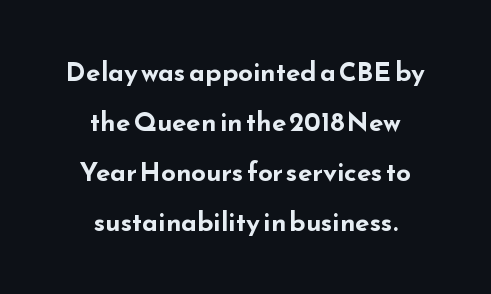
The image shows 26 px bold type, upright; set centered, loose line spacing (1.92x), normal letter spacing, not underlined.
